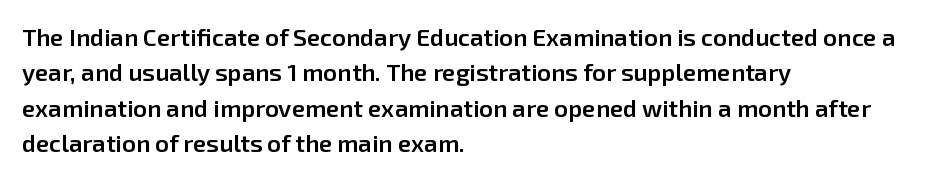
Q: Is the text bold? A: Semi-bold.
Q: Is the text italic (slanted)? A: No, it is upright.
Q: Is the text underlined? A: No.
Q: How is the paragraph aligned? A: Left-aligned.
Q: Is the spacing between letters normal or unusually wide? A: Normal.
Q: Is the spacing between lines tight, normal or loose? A: Normal.
